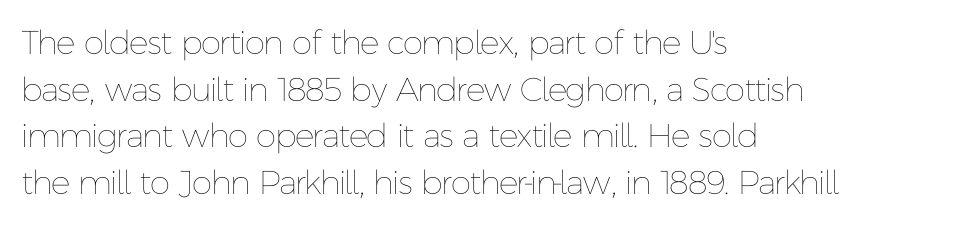
{"italic": "no", "bold": "no", "weight": "thin", "width": "normal", "stroke_contrast": "low", "x_height": "medium", "monospaced": "no", "underline": "no", "align": "left", "line_spacing": "normal", "line_spacing_ratio": 1.41, "letter_spacing": "normal", "letter_spacing_em": 0.0, "glyph_px": 33}
